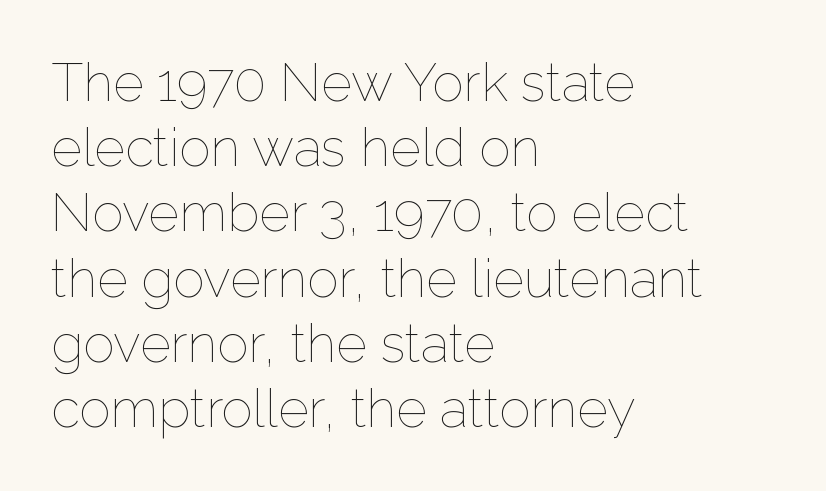
The image shows 53 px thin type, upright; set left-aligned, line spacing 1.23x, normal letter spacing, not underlined; low stroke contrast and a medium x-height.
